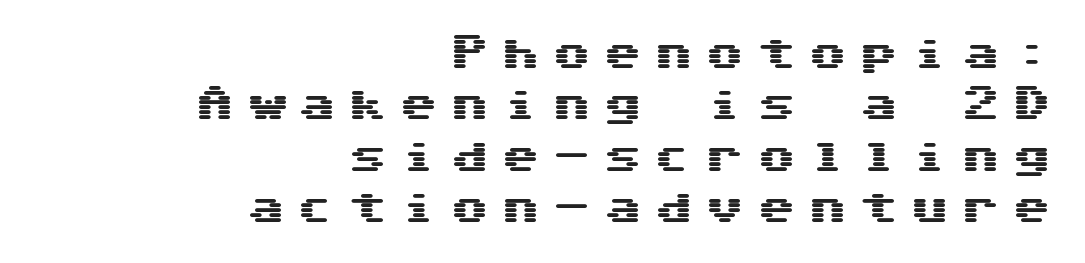
The image shows 39 px wide sans-serif type, upright; set right-aligned, normal line spacing (1.32x), unusually wide letter spacing (+0.31 em), not underlined; medium stroke contrast and a medium x-height.
